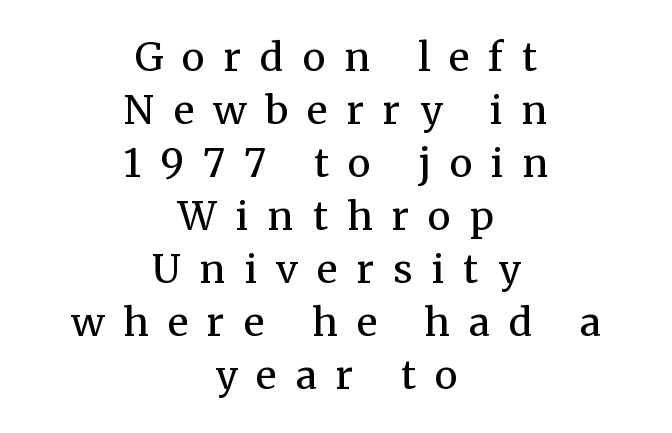
{"serif": "yes", "italic": "no", "bold": "no", "weight": "regular", "width": "normal", "stroke_contrast": "medium", "x_height": "medium", "monospaced": "no", "underline": "no", "align": "center", "line_spacing": "normal", "line_spacing_ratio": 1.36, "letter_spacing": "wide", "letter_spacing_em": 0.49, "glyph_px": 39}
